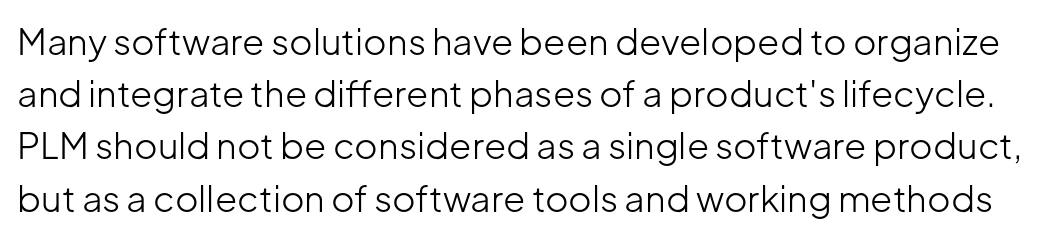
The image shows 36 px light sans-serif type, upright; set normal line spacing (1.45x), normal letter spacing, not underlined; low stroke contrast and a medium x-height.
